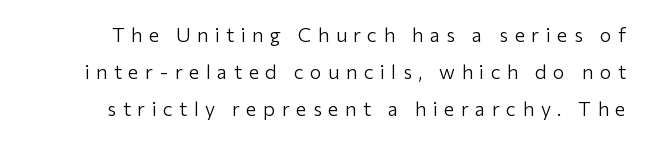
Check the space under the baseline: it is left empty. Compared with a typical body face, this is equally light or lighter still. Loose tracking; the words dissolve into strings of separated letters. Style check: upright.
